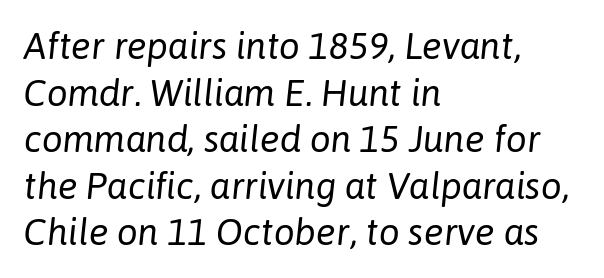
The image shows 37 px regular-weight type, italic (leaning right); set left-aligned, normal line spacing (1.26x), normal letter spacing, not underlined; low stroke contrast and a medium x-height.
